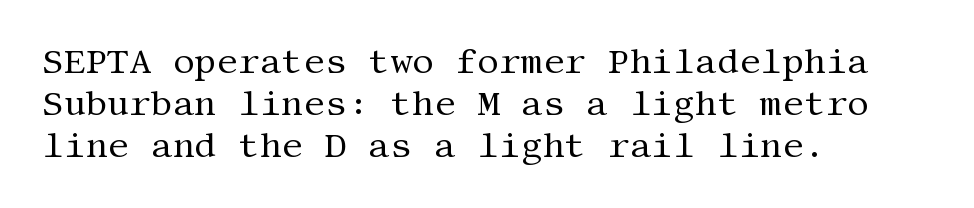
The image shows 34 px regular-weight serif type, upright; set left-aligned, line spacing 1.23x, normal letter spacing, not underlined; medium stroke contrast and a large x-height.
